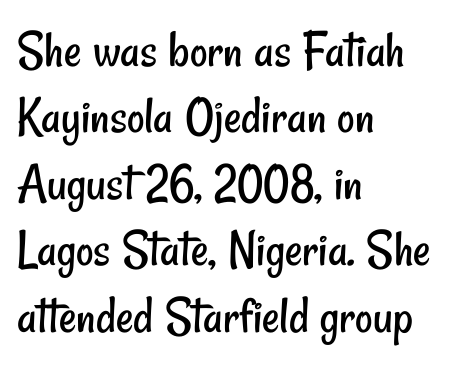
Q: Is the text bold? A: No.
Q: Is the typeface a serif or a sans-serif typeface? A: Sans-serif.
Q: Is the text underlined? A: No.
Q: How is the paragraph aligned? A: Left-aligned.
Q: Is the spacing between letters normal or unusually wide? A: Normal.
Q: Width (condensed, normal, or wide)? A: Condensed.
Q: Stroke contrast? A: Low.
Q: x-height? A: Small.
Q: Monospaced? A: No.
